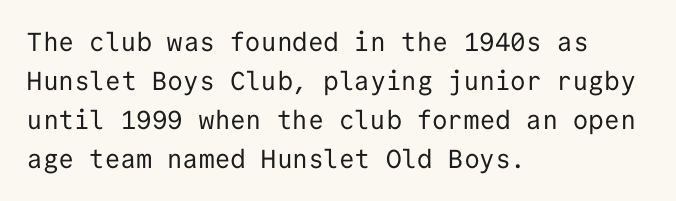
{"italic": "no", "bold": "no", "underline": "no", "align": "left", "line_spacing": "normal", "line_spacing_ratio": 1.5, "letter_spacing": "normal", "letter_spacing_em": 0.0, "glyph_px": 26}
